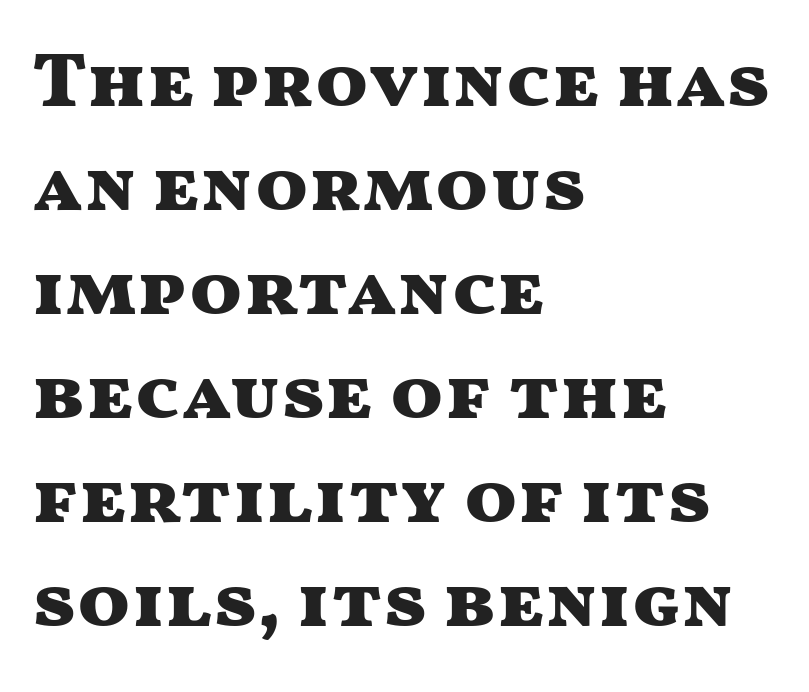
The image shows 77 px heavy, wide sans-serif type, upright; set left-aligned, normal line spacing (1.35x), normal letter spacing, not underlined; medium stroke contrast and a medium x-height.
